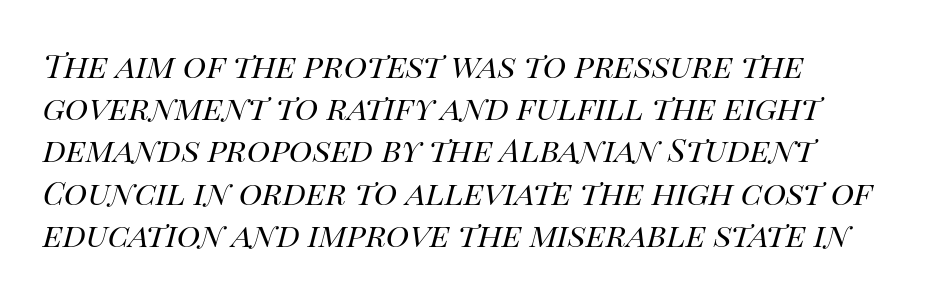
Q: Is the text bold? A: No.
Q: Is the text italic (slanted)? A: Yes, it leans right by about 14 degrees.
Q: Is the text underlined? A: No.
Q: How is the paragraph aligned? A: Left-aligned.
Q: Is the spacing between letters normal or unusually wide? A: Normal.
Q: Is the spacing between lines tight, normal or loose? A: Normal.
Q: Width (condensed, normal, or wide)? A: Normal.
Q: Stroke contrast? A: High.
Q: x-height? A: Large.
Q: Monospaced? A: No.
